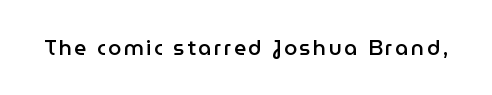
The image shows 21 px text type, upright; set not underlined.
